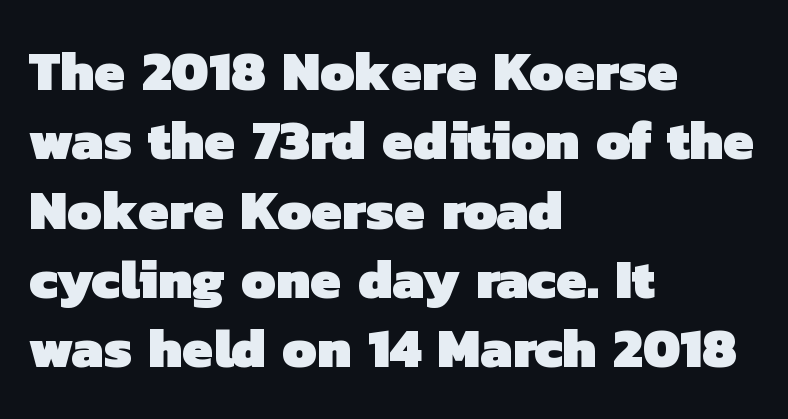
{"serif": "no", "bold": "yes", "weight": "heavy", "width": "normal", "stroke_contrast": "low", "x_height": "medium", "monospaced": "no", "underline": "no", "align": "left", "line_spacing": "normal", "line_spacing_ratio": 1.26, "letter_spacing": "normal", "letter_spacing_em": 0.0, "glyph_px": 55}
